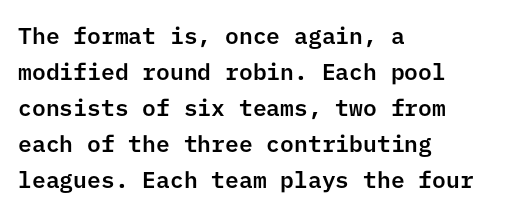
The image shows 23 px text type, upright; set left-aligned, normal line spacing (1.56x), normal letter spacing, not underlined.
